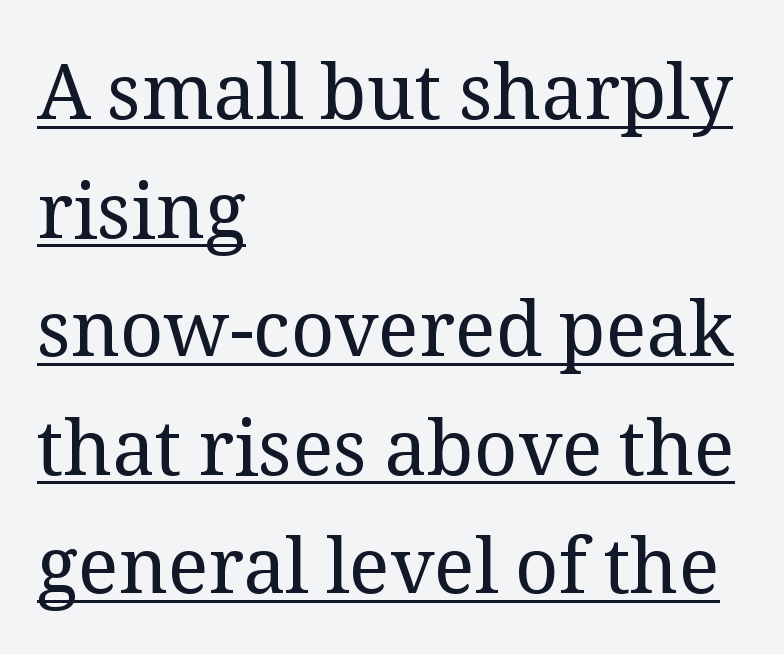
{"serif": "yes", "italic": "no", "bold": "no", "weight": "regular", "width": "normal", "stroke_contrast": "medium", "x_height": "medium", "monospaced": "no", "underline": "yes", "align": "left", "line_spacing": "normal", "line_spacing_ratio": 1.56, "letter_spacing": "normal", "letter_spacing_em": 0.0, "glyph_px": 76}
